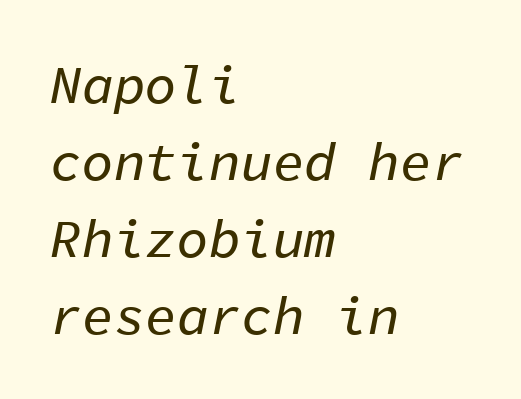
{"italic": "yes", "lean": "right", "slant_degrees": 11, "width": "normal", "stroke_contrast": "low", "x_height": "medium", "monospaced": "yes", "underline": "no", "align": "left", "line_spacing": "normal", "line_spacing_ratio": 1.45, "letter_spacing": "normal", "letter_spacing_em": 0.0, "glyph_px": 53}
